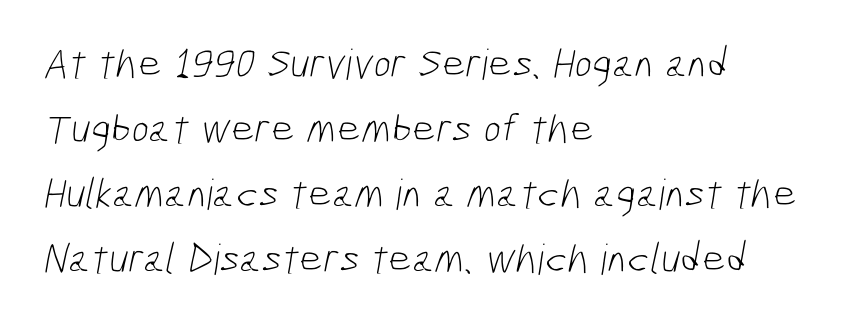
Q: Is the text bold? A: No.
Q: Is the typeface a serif or a sans-serif typeface? A: Sans-serif.
Q: Is the text underlined? A: No.
Q: How is the paragraph aligned? A: Left-aligned.
Q: Is the spacing between letters normal or unusually wide? A: Normal.
Q: Is the spacing between lines tight, normal or loose? A: Normal.
Q: Width (condensed, normal, or wide)? A: Condensed.
Q: Stroke contrast? A: Low.
Q: x-height? A: Medium.
Q: Monospaced? A: No.
